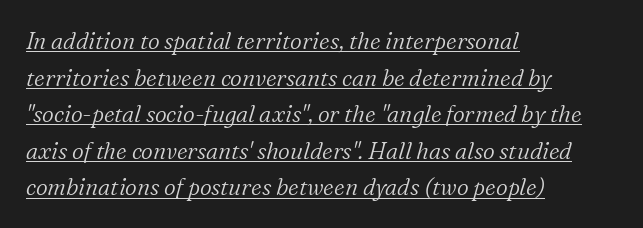
Q: Is the text bold? A: No.
Q: Is the text italic (slanted)? A: Yes, it leans right by about 16 degrees.
Q: Is the text underlined? A: Yes.
Q: How is the paragraph aligned? A: Left-aligned.
Q: Is the spacing between letters normal or unusually wide? A: Normal.
Q: Is the spacing between lines tight, normal or loose? A: Normal.
